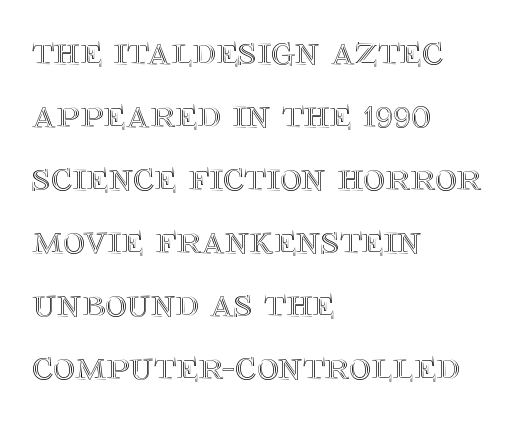
Q: Is the text italic (slanted)? A: No, it is upright.
Q: Is the text underlined? A: No.
Q: How is the paragraph aligned? A: Left-aligned.
Q: Is the spacing between letters normal or unusually wide? A: Normal.
Q: Is the spacing between lines tight, normal or loose? A: Normal.
Q: Width (condensed, normal, or wide)? A: Normal.
Q: x-height? A: Large.
Q: Monospaced? A: No.
